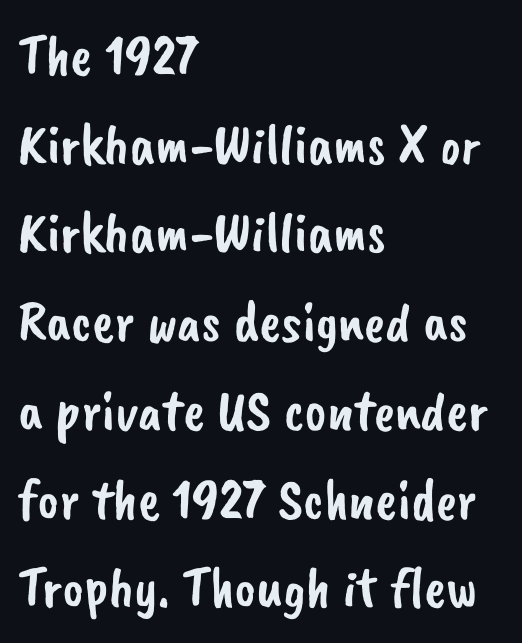
The image shows 58 px sans-serif type; set left-aligned, normal line spacing (1.53x), normal letter spacing, not underlined; low stroke contrast and a small x-height.
